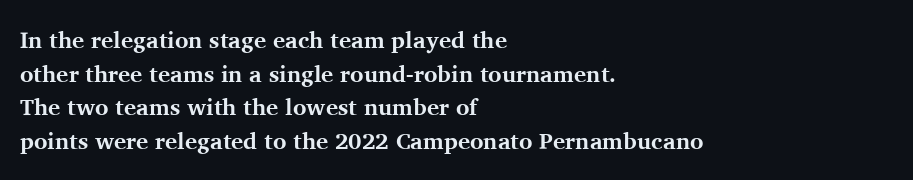
{"italic": "no", "bold": "yes", "underline": "no", "align": "left", "line_spacing": "normal", "line_spacing_ratio": 1.46, "letter_spacing": "normal", "letter_spacing_em": 0.0, "glyph_px": 23}
